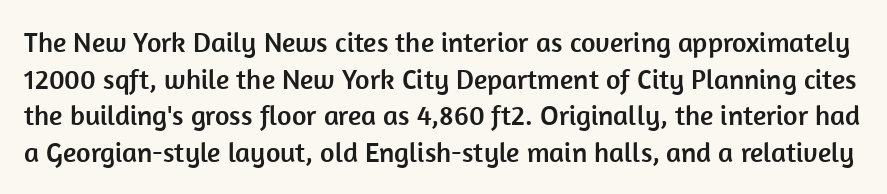
Q: Is the text italic (slanted)? A: No, it is upright.
Q: Is the typeface a serif or a sans-serif typeface? A: Sans-serif.
Q: Is the text underlined? A: No.
Q: Is the spacing between letters normal or unusually wide? A: Normal.
Q: Is the spacing between lines tight, normal or loose? A: Normal.
Q: Width (condensed, normal, or wide)? A: Normal.
Q: Stroke contrast? A: Low.
Q: x-height? A: Medium.
Q: Monospaced? A: No.
